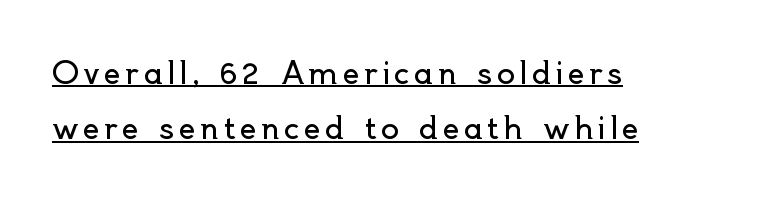
Q: Is the text bold? A: No.
Q: Is the text italic (slanted)? A: No, it is upright.
Q: Is the typeface a serif or a sans-serif typeface? A: Sans-serif.
Q: Is the text underlined? A: Yes.
Q: How is the paragraph aligned? A: Left-aligned.
Q: Width (condensed, normal, or wide)? A: Normal.
Q: x-height? A: Small.
Q: Monospaced? A: No.
